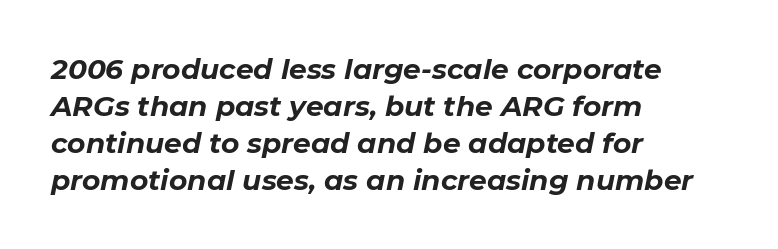
Letters rest on an invisible, unmarked baseline. Every character sits at an angle, as italics do. The letters advance in unequal steps, a hallmark of proportional type. The font is running at its bold setting. Default kerning and tracking; the words read as compact shapes.
